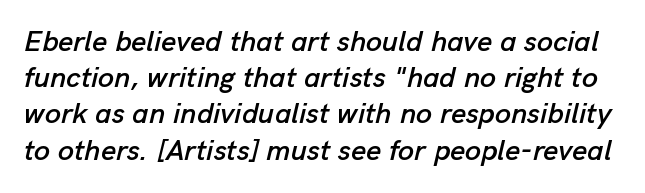
{"italic": "yes", "lean": "right", "slant_degrees": 13, "width": "normal", "stroke_contrast": "low", "x_height": "medium", "monospaced": "no", "underline": "no", "line_spacing": "normal", "line_spacing_ratio": 1.25, "letter_spacing": "normal", "letter_spacing_em": 0.0, "glyph_px": 29}
